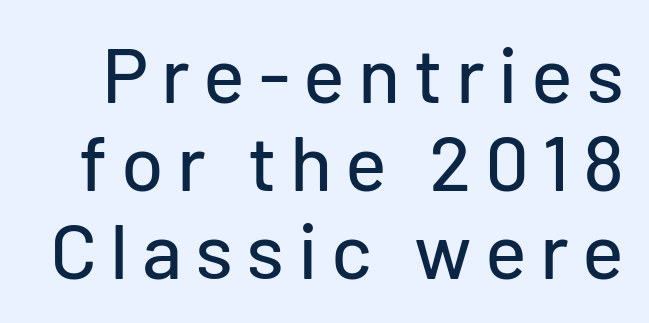
Q: Is the text italic (slanted)? A: No, it is upright.
Q: Is the typeface a serif or a sans-serif typeface? A: Sans-serif.
Q: Is the text underlined? A: No.
Q: Is the spacing between lines tight, normal or loose? A: Tight.
Q: Width (condensed, normal, or wide)? A: Normal.
Q: Stroke contrast? A: Low.
Q: x-height? A: Medium.
Q: Monospaced? A: No.
